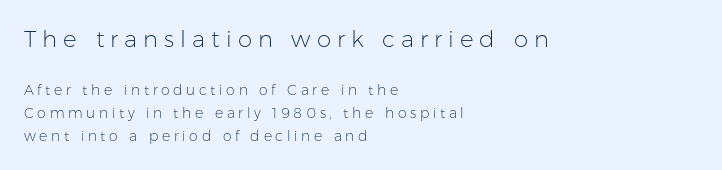
Q: Is the text bold? A: No.
Q: Is the text italic (slanted)? A: No, it is upright.
Q: Is the text underlined? A: No.
Q: How is the paragraph aligned? A: Left-aligned.
Q: Is the spacing between letters normal or unusually wide? A: Unusually wide.
Q: Is the spacing between lines tight, normal or loose? A: Normal.
Q: Which block of text is set in a larger size, the first (top) or the second (bottom)? A: The first (top) one.
